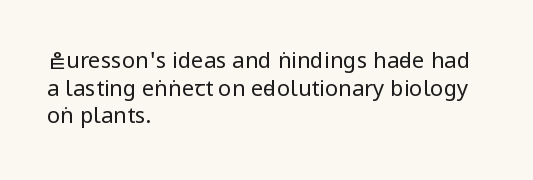
The image shows 22 px text type, upright; set left-aligned, normal line spacing (1.26x), normal letter spacing, not underlined.
